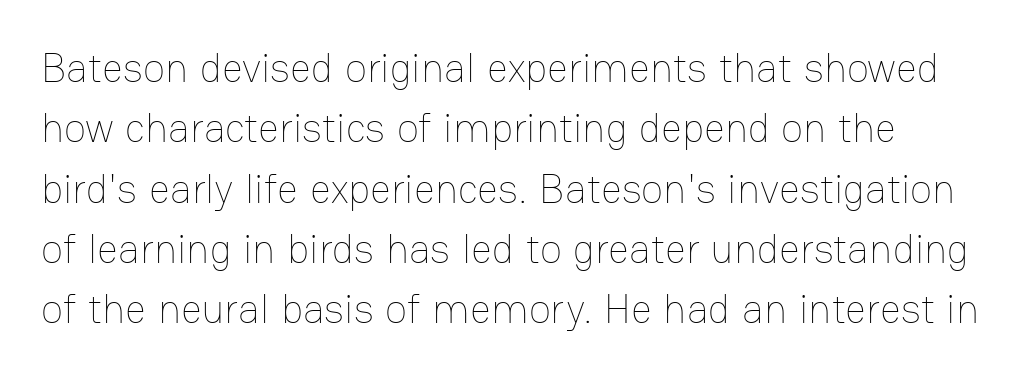
{"italic": "no", "bold": "no", "weight": "thin", "width": "normal", "stroke_contrast": "low", "x_height": "medium", "monospaced": "no", "underline": "no", "line_spacing": "normal", "line_spacing_ratio": 1.47, "letter_spacing": "normal", "letter_spacing_em": 0.0, "glyph_px": 41}
